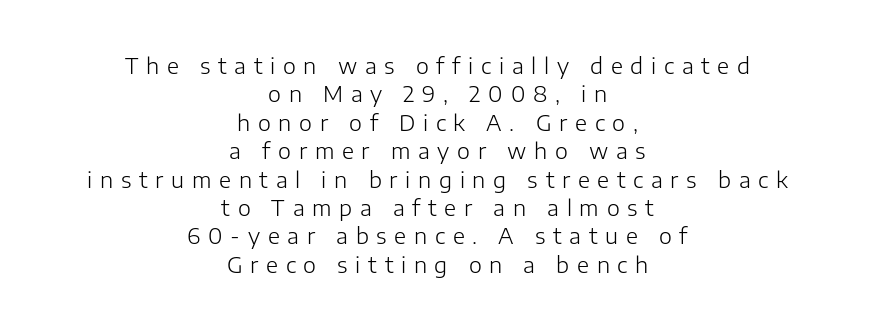
There is plenty of visible air inserted between adjacent glyphs. These lines sit exactly where default settings would place them. Beneath every word, the page is bare. Weight: in the light-to-regular range. Each line is balanced around a shared central axis. In terms of posture, this sample is upright.
